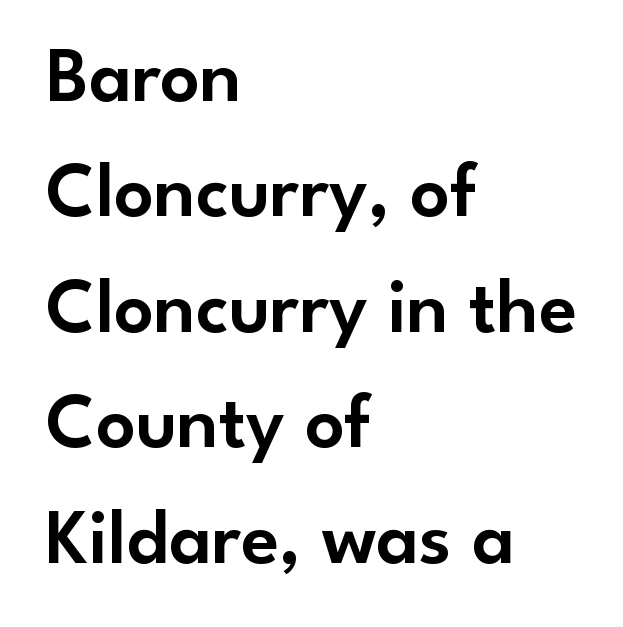
Every character sits straight up, as roman type does. The typeface chosen for these lines omits serifs. Spacing between characters is what you'd get straight out of the box. The rendering uses natural spacing where letterforms have individual widths. A typesetter would call this leading conventional body-copy spacing.
